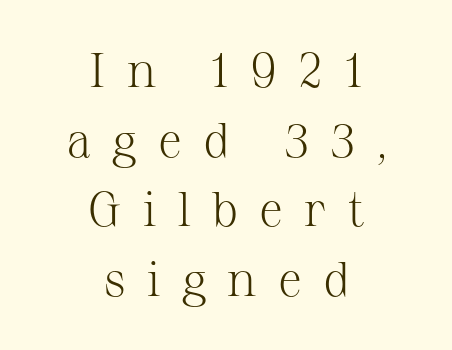
A serif font was chosen for this passage. The passage is arranged like a title page — every line centered. Descenders are the only things crossing below the line. Honestly, the row spacing looks completely unremarkable. When letters stand straight like this, we call the style roman or upright. The typeface has the unassuming heft of standard copy or less.
